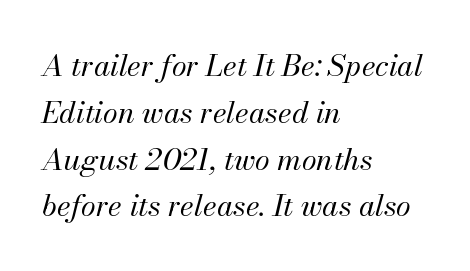
Default kerning and tracking; the words read as compact shapes. A student would call this left alignment; a typographer would say flush left, rag right. These lines were composed using italics. Summary of vertical rhythm: regular, with standard interline spacing.
